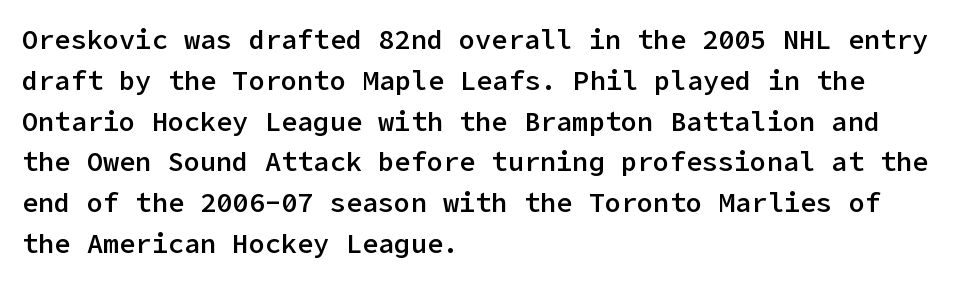
Compared with a centered layout, this one pins lines to the left instead. Compared with typical paragraphs, the rows here are spaced about the same. You can tell it's not italic because the verticals are truly vertical. Bare-footed words on every line. A fair bit of extra ink — the face is semibold, not bold.
